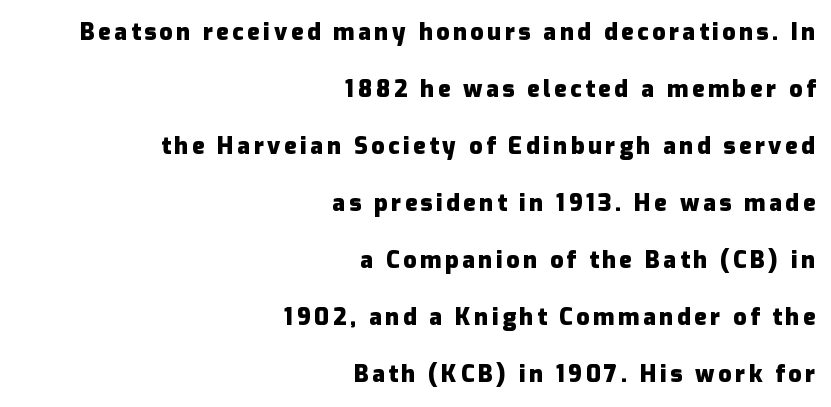
The font is running at its bold setting. Does the copy run flush right? Yes — the right margin is perfectly even. Whoever set this chose breathing room over compactness in the vertical rhythm. The lettering stays uniformly vertical, giving the passage a roman look.
